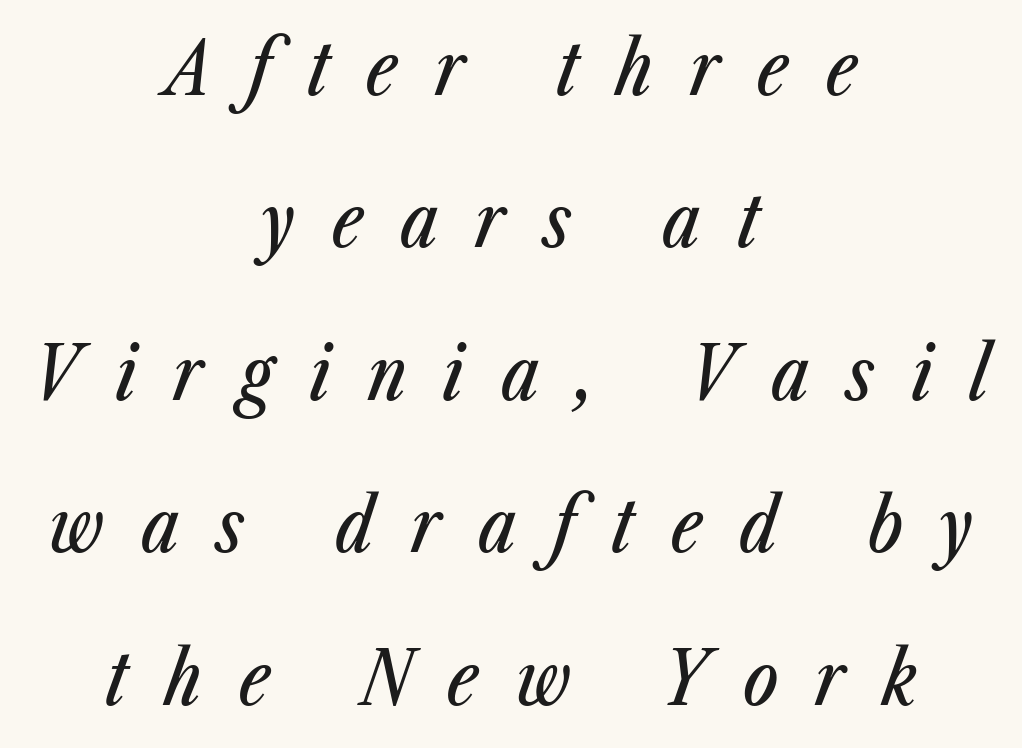
{"italic": "yes", "lean": "right", "slant_degrees": 23, "width": "condensed", "stroke_contrast": "low", "x_height": "medium", "monospaced": "no", "underline": "no", "align": "center", "line_spacing": "loose", "line_spacing_ratio": 2.06, "letter_spacing": "wide", "letter_spacing_em": 0.5, "glyph_px": 74}
